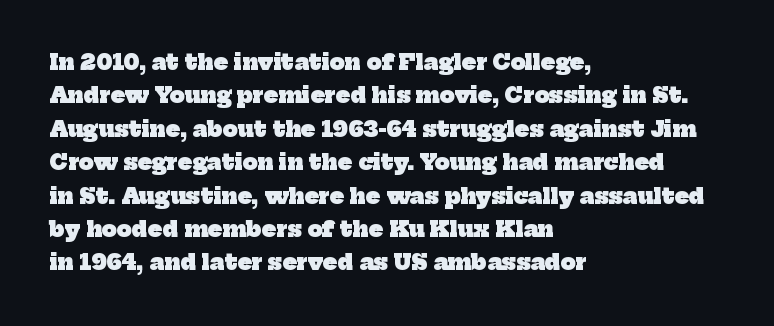
Q: Is the text bold? A: Yes.
Q: Is the text underlined? A: No.
Q: How is the paragraph aligned? A: Left-aligned.
Q: Is the spacing between letters normal or unusually wide? A: Normal.
Q: Is the spacing between lines tight, normal or loose? A: Normal.
